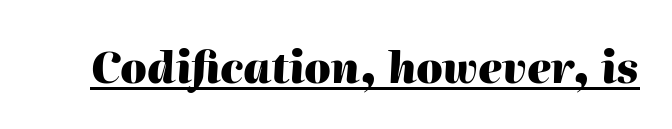
Q: Is the text bold? A: Yes.
Q: Is the text italic (slanted)? A: Yes, it leans right by about 2 degrees.
Q: Is the text underlined? A: Yes.
Q: Is the spacing between letters normal or unusually wide? A: Normal.
Q: Width (condensed, normal, or wide)? A: Normal.
Q: Stroke contrast? A: High.
Q: x-height? A: Medium.
Q: Monospaced? A: No.
